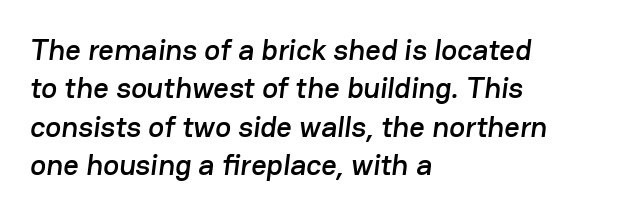
Q: Is the typeface a serif or a sans-serif typeface? A: Sans-serif.
Q: Is the text underlined? A: No.
Q: How is the paragraph aligned? A: Left-aligned.
Q: Is the spacing between letters normal or unusually wide? A: Normal.
Q: Is the spacing between lines tight, normal or loose? A: Normal.
Q: Width (condensed, normal, or wide)? A: Normal.
Q: Stroke contrast? A: Low.
Q: x-height? A: Medium.
Q: Monospaced? A: No.
